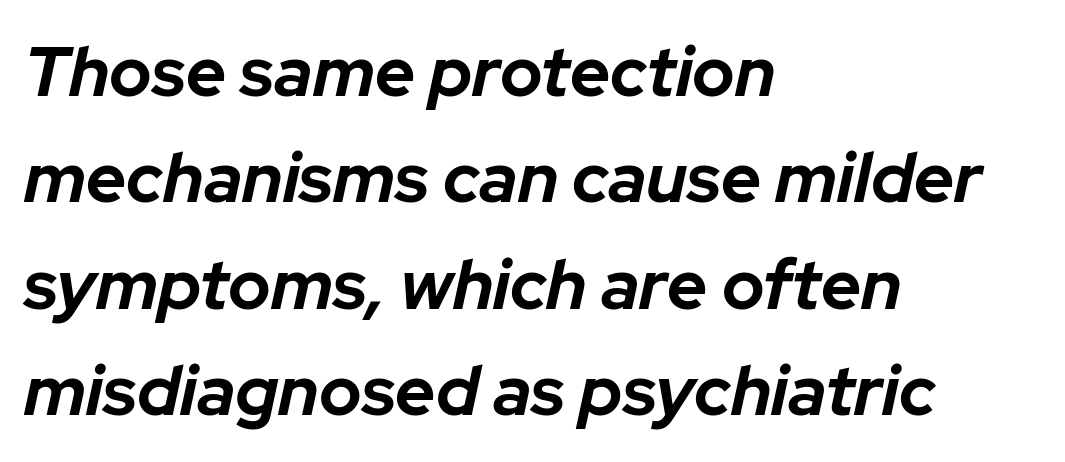
Q: Is the text bold? A: Yes.
Q: Is the text italic (slanted)? A: Yes, it leans right by about 12 degrees.
Q: Is the text underlined? A: No.
Q: How is the paragraph aligned? A: Left-aligned.
Q: Is the spacing between letters normal or unusually wide? A: Normal.
Q: Is the spacing between lines tight, normal or loose? A: Normal.
Q: Width (condensed, normal, or wide)? A: Normal.
Q: Stroke contrast? A: Low.
Q: x-height? A: Medium.
Q: Monospaced? A: No.
